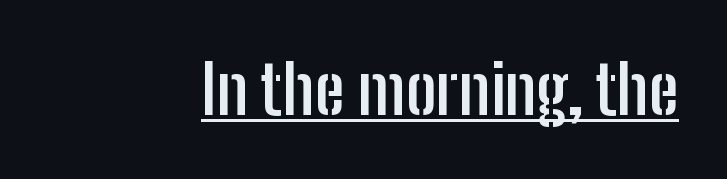
These lines carry a lot of weight — the face is fully bold. The letters carry no serifs — their stems end cleanly without finishing strokes. Has an underline been added? It has. The face used here is rendered with its standard letterfit. These lines are rendered in a variable-pitch font.
